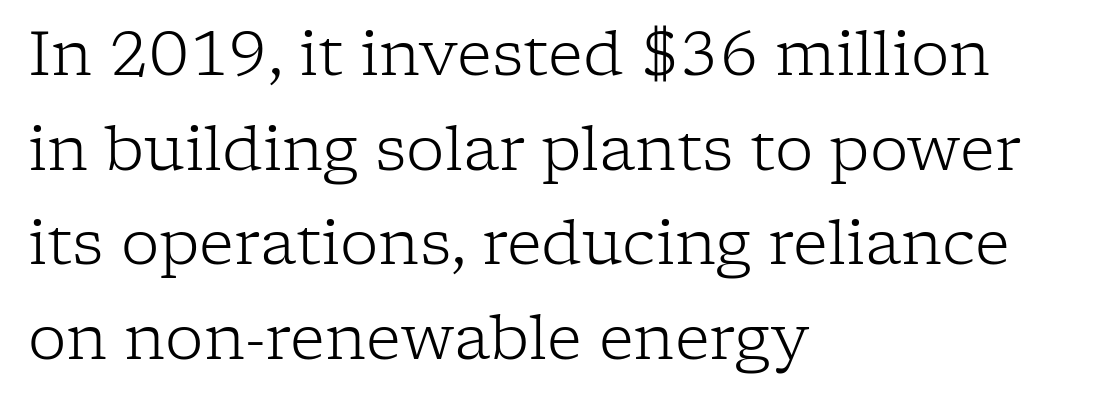
Q: Is the text bold? A: No.
Q: Is the text italic (slanted)? A: No, it is upright.
Q: Is the typeface a serif or a sans-serif typeface? A: Serif.
Q: Is the text underlined? A: No.
Q: How is the paragraph aligned? A: Left-aligned.
Q: Is the spacing between letters normal or unusually wide? A: Normal.
Q: Is the spacing between lines tight, normal or loose? A: Normal.
Q: Width (condensed, normal, or wide)? A: Normal.
Q: Stroke contrast? A: Low.
Q: x-height? A: Medium.
Q: Monospaced? A: No.
